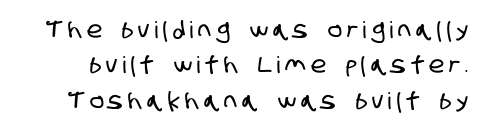
The image shows 23 px text type; set normal line spacing (1.54x), unusually wide letter spacing (+0.23 em), not underlined.
